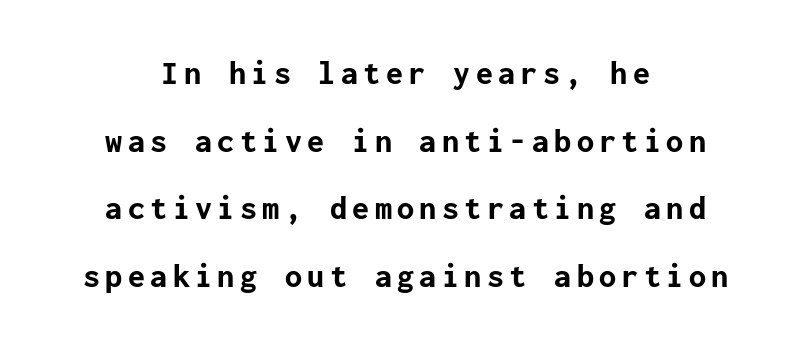
{"serif": "no", "italic": "no", "bold": "yes", "weight": "bold", "width": "normal", "stroke_contrast": "low", "x_height": "medium", "underline": "no", "align": "center", "line_spacing": "loose", "line_spacing_ratio": 1.99, "glyph_px": 34}
